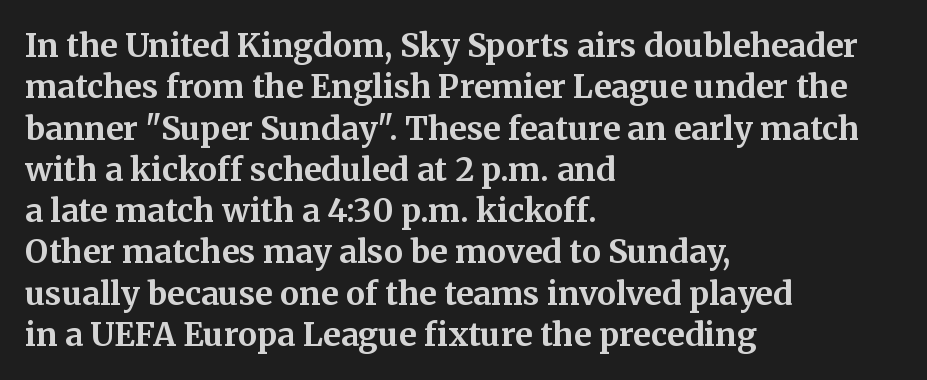
{"serif": "yes", "italic": "no", "bold": "yes", "weight": "bold", "width": "normal", "stroke_contrast": "medium", "x_height": "medium", "monospaced": "no", "underline": "no", "align": "left", "line_spacing": "normal", "line_spacing_ratio": 1.29, "letter_spacing": "normal", "letter_spacing_em": 0.0, "glyph_px": 32}
